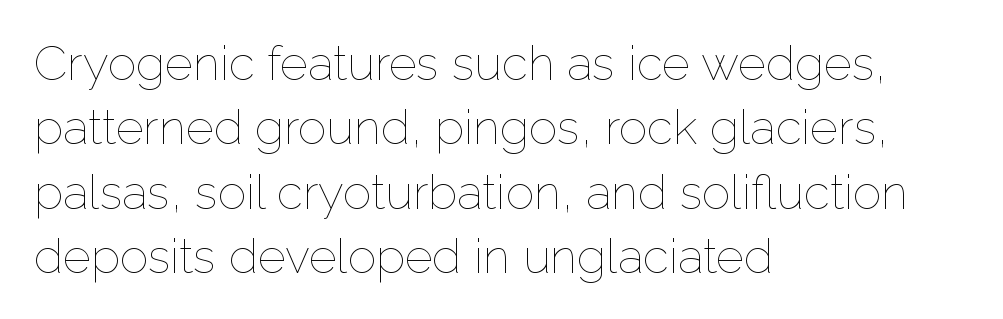
The image shows 48 px thin type, upright; set left-aligned, normal line spacing (1.34x), normal letter spacing, not underlined; low stroke contrast and a medium x-height.
